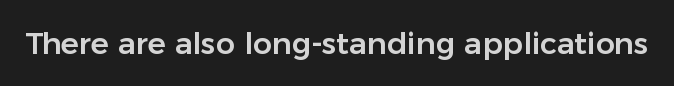
The image shows 30 px sans-serif type, upright; set normal letter spacing, not underlined; low stroke contrast and a medium x-height.
